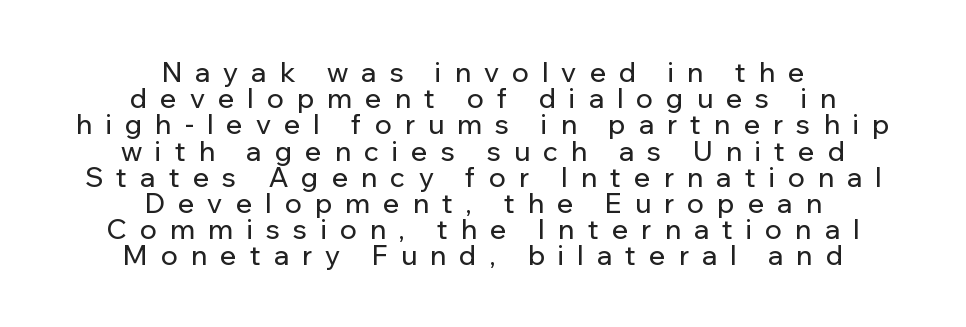
Horizontally, the lines are justified to the midpoint only. In terms of posture, this sample is upright. Look at the tracking — it's clearly loosened, letters drifting apart. These lines huddle together more closely than default settings would place them.
